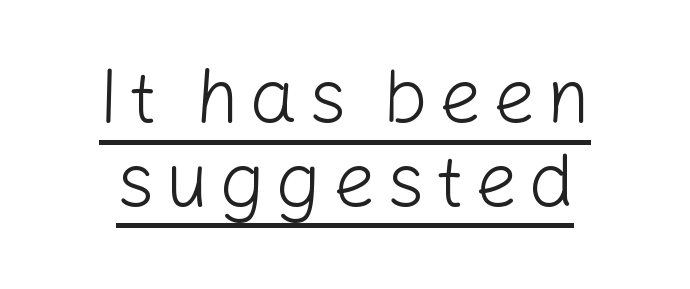
Horizontal alignment here is central, giving a formal, balanced look. The weight tops out at a normal text grade. A typesetter would call this proportional, since set widths differ per character. Observe the absence of serifs on each vertical stroke in this sample. The lettering stays uniformly vertical, giving the passage a roman look. Compared with undecorated copy, this sample adds a rule below the words.
